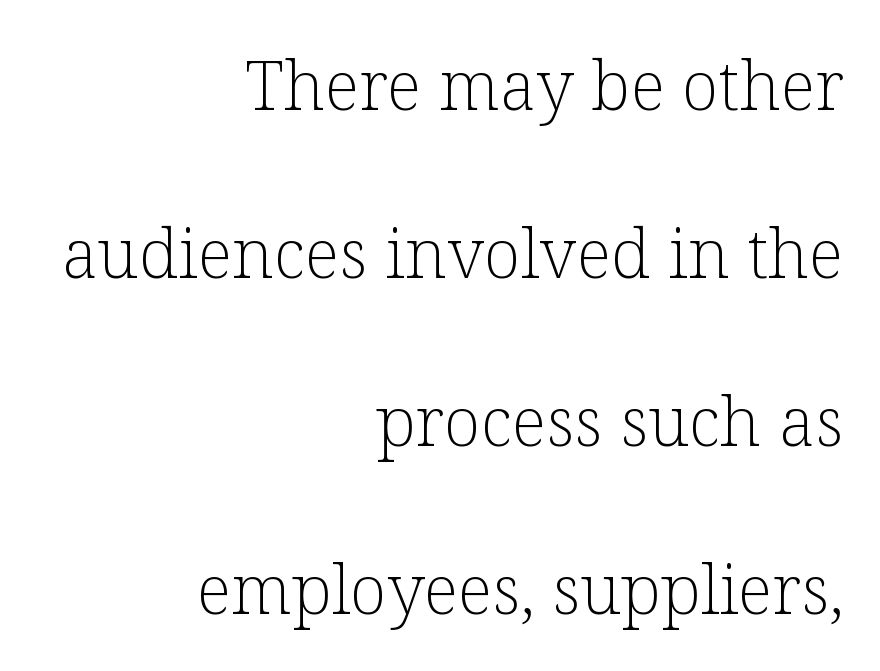
The image shows 68 px light serif type, upright; set right-aligned, loose line spacing (2.47x), normal letter spacing, not underlined; low stroke contrast and a medium x-height.
